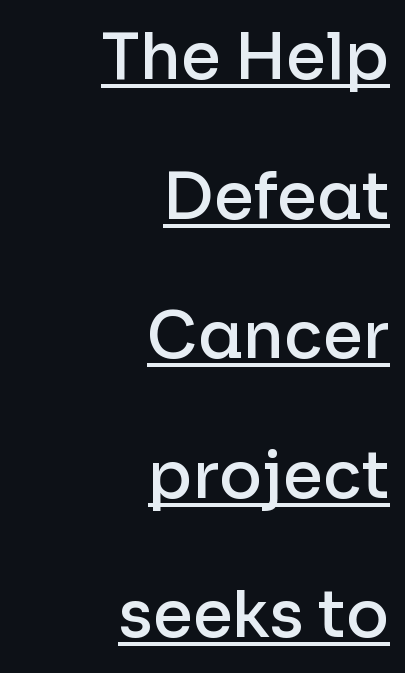
A sans-serif font was chosen for this passage. Default kerning and tracking; the words read as compact shapes. The font's upright variant was chosen for this text. Bold? Not quite — semibold, heavier than regular but stopping short. Every word sits above its own underline. This sample has the flowing, uneven cadence of proportional lettering.
